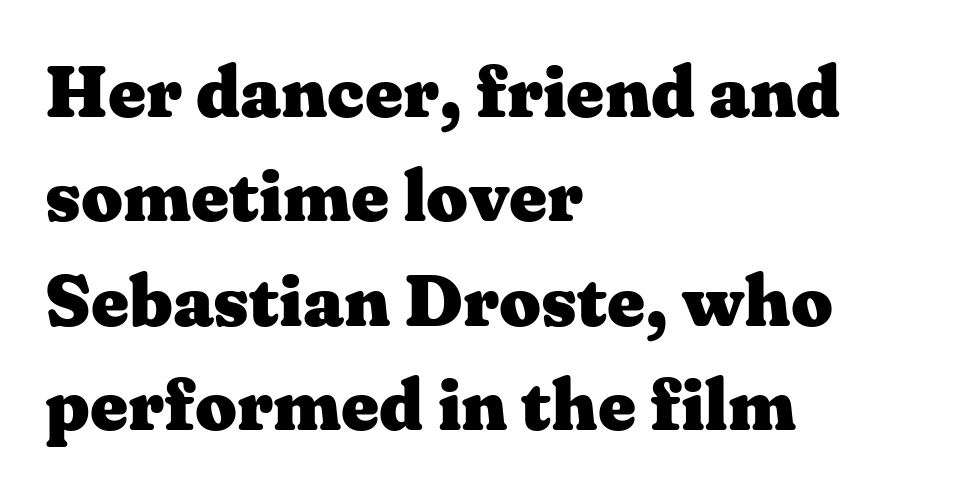
{"serif": "yes", "italic": "no", "bold": "yes", "weight": "heavy", "width": "wide", "stroke_contrast": "medium", "x_height": "medium", "monospaced": "no", "underline": "no", "align": "left", "line_spacing": "normal", "line_spacing_ratio": 1.43, "letter_spacing": "normal", "letter_spacing_em": 0.0, "glyph_px": 73}
